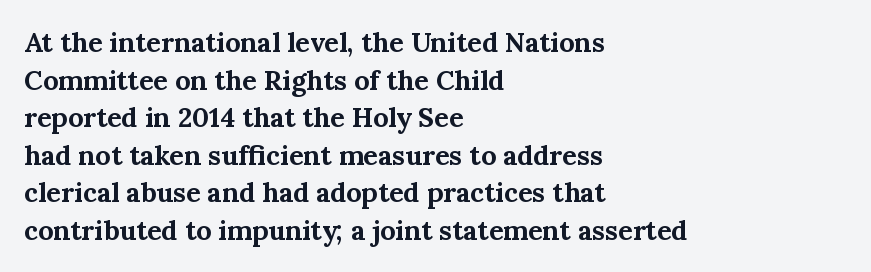
The image shows 27 px bold type, upright; set left-aligned, normal line spacing (1.39x), normal letter spacing, not underlined.
